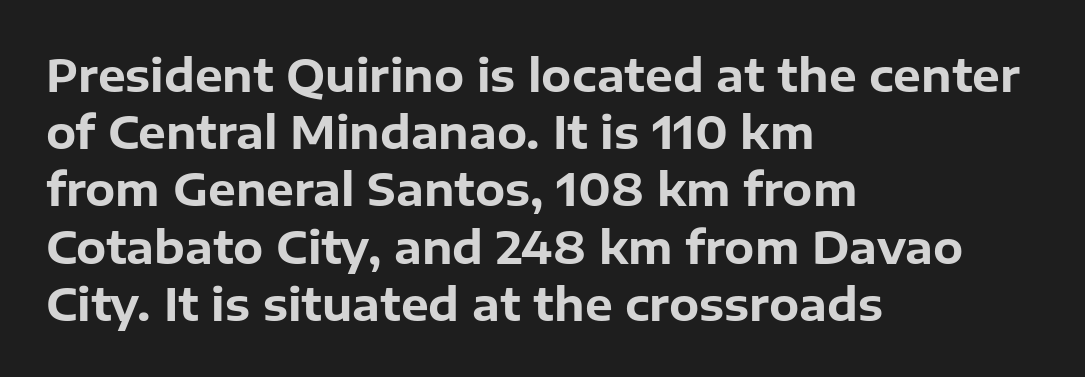
A typesetter would label this face a sans. If you drew a line through each stem, it would be perfectly vertical. Note the varied advance widths — an 'i' is clearly narrower than an 'm'. Type without underlining.
